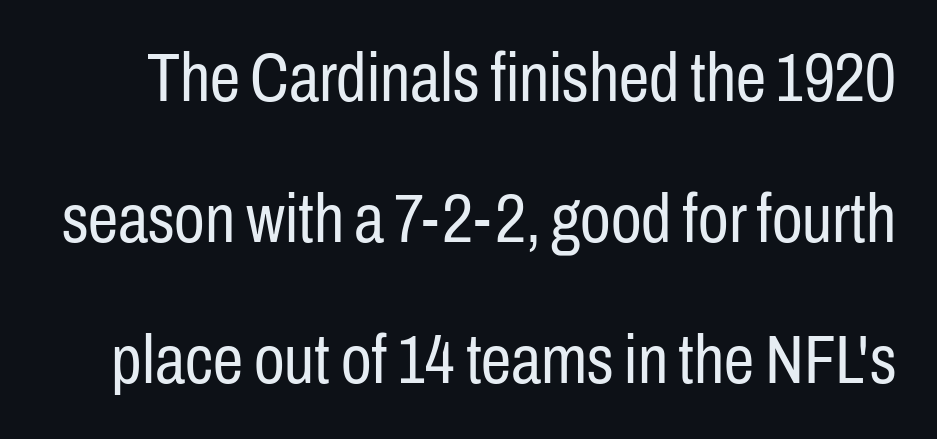
{"serif": "no", "italic": "no", "bold": "no", "weight": "regular", "width": "condensed", "stroke_contrast": "low", "x_height": "medium", "monospaced": "no", "underline": "no", "line_spacing": "loose", "line_spacing_ratio": 2.07, "letter_spacing": "normal", "letter_spacing_em": 0.0, "glyph_px": 68}
